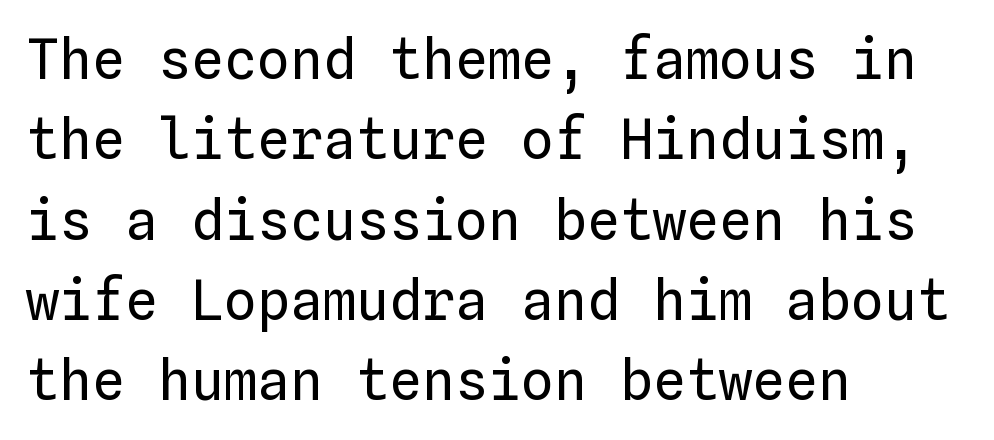
{"italic": "no", "bold": "no", "weight": "regular", "width": "normal", "stroke_contrast": "low", "x_height": "medium", "monospaced": "yes", "underline": "no", "align": "left", "line_spacing": "normal", "line_spacing_ratio": 1.46, "letter_spacing": "normal", "letter_spacing_em": 0.0, "glyph_px": 55}
